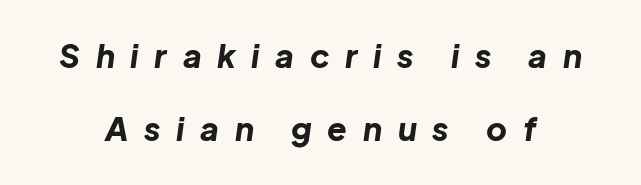
The image shows 32 px bold type, italic (leaning right); set centered, loose line spacing (2.28x), unusually wide letter spacing (+0.49 em), not underlined; low stroke contrast and a medium x-height.
